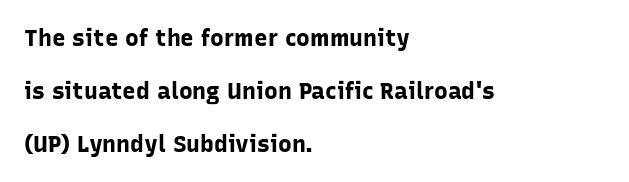
Pretty heavy lettering here — definitely bold. Airy leading. Layout note: lines flush left. Vertical strokes here are truly vertical. A bare baseline throughout the passage. Is the letter spacing exaggerated? No — it looks like the ordinary default.
